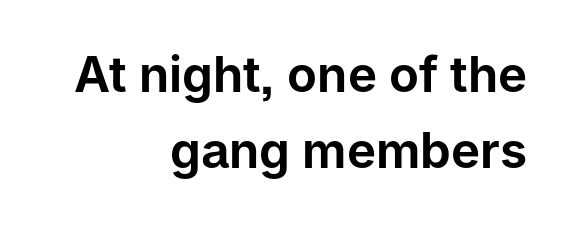
Q: Is the text italic (slanted)? A: No, it is upright.
Q: Is the typeface a serif or a sans-serif typeface? A: Sans-serif.
Q: Is the text underlined? A: No.
Q: How is the paragraph aligned? A: Right-aligned.
Q: Is the spacing between letters normal or unusually wide? A: Normal.
Q: Is the spacing between lines tight, normal or loose? A: Normal.
Q: Width (condensed, normal, or wide)? A: Normal.
Q: Stroke contrast? A: Low.
Q: x-height? A: Medium.
Q: Monospaced? A: No.
